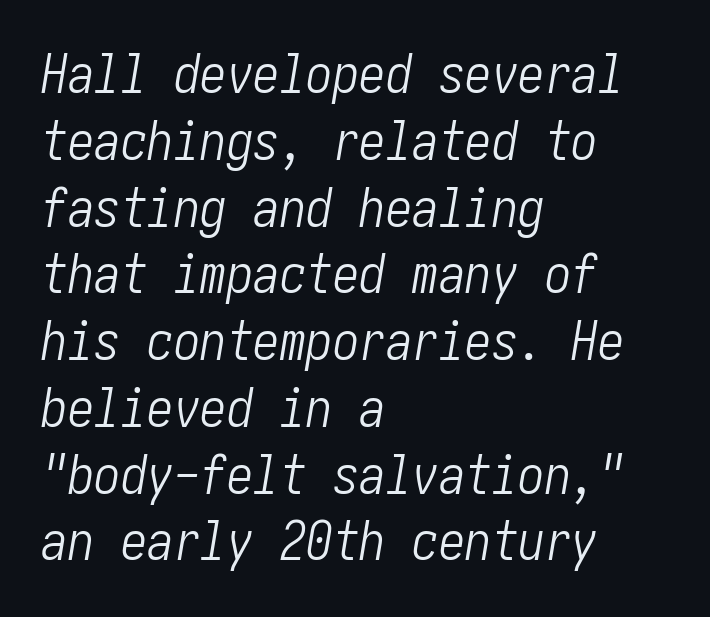
Nobody touched the tracking dial on this one. Weight: in the light-to-regular range. Visually the block forms a straight wall on the left and a jagged coastline on the right. Underlining? Definitely not there. Looking at the ascenders, they clearly lean. The vertical gap from one line to the next is medium.
